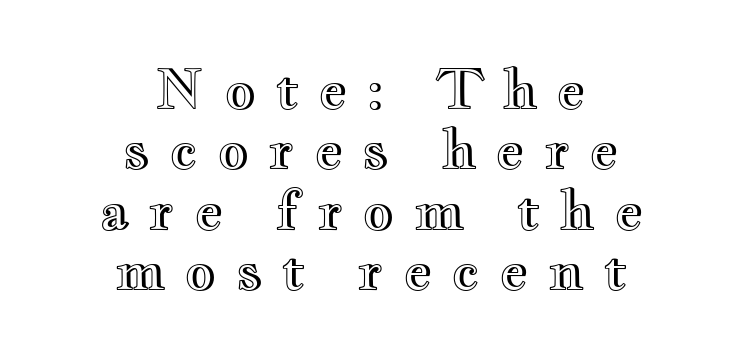
The image shows 55 px wide type, upright; set centered, tight line spacing (1.1x), unusually wide letter spacing (+0.34 em), not underlined; a small x-height.
